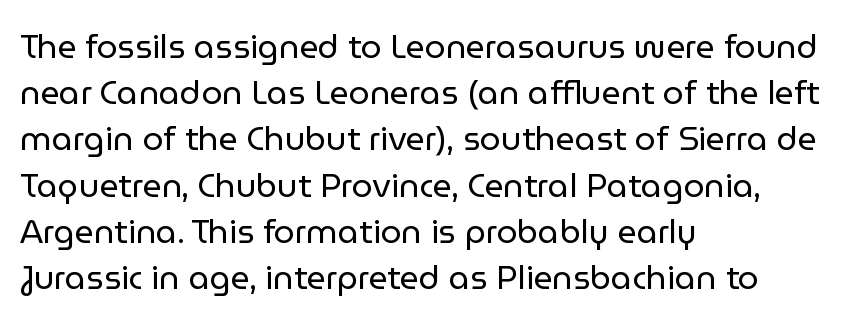
The image shows 33 px regular-weight sans-serif type, upright; set left-aligned, normal line spacing (1.4x), normal letter spacing, not underlined; low stroke contrast and a medium x-height.
